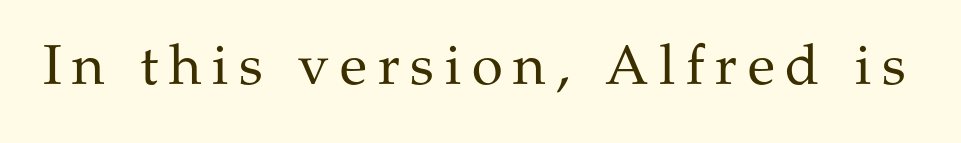
Q: Is the text bold? A: No.
Q: Is the text italic (slanted)? A: No, it is upright.
Q: Is the typeface a serif or a sans-serif typeface? A: Serif.
Q: Is the text underlined? A: No.
Q: Width (condensed, normal, or wide)? A: Normal.
Q: Stroke contrast? A: Medium.
Q: x-height? A: Medium.
Q: Monospaced? A: No.
